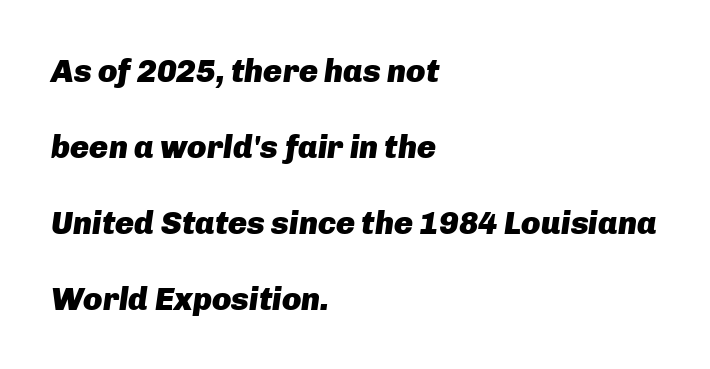
Proportional: the letters do not fall into vertical columns. Descender tails drop into unmarked territory. This is heavy type, rendered in bold. Each new line begins a long way beneath the previous one.
